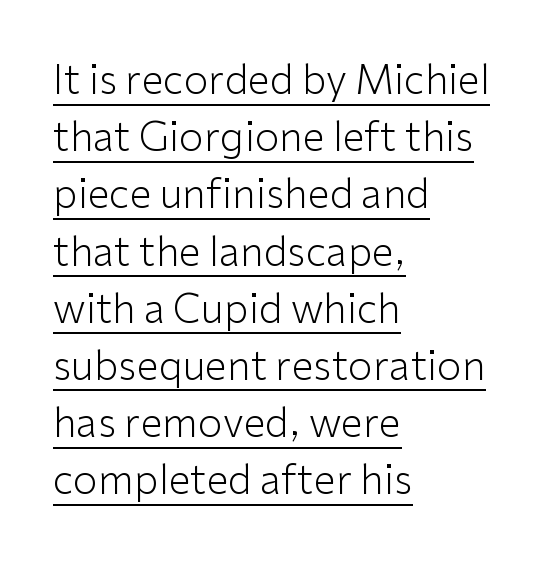
It's the straight-up-and-down kind of type. Vertical spacing — default. Note the varied advance widths — an 'i' is clearly narrower than an 'm'. No chunkiness to these letters — they're not bold. The lines in this sample share a left origin and differ only in where they stop.
